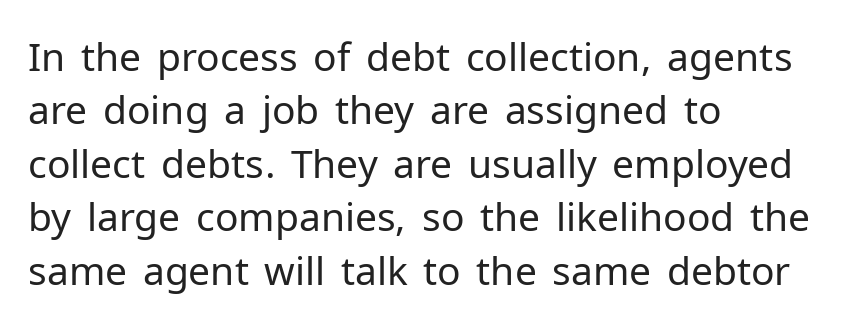
Q: Is the text bold? A: No.
Q: Is the text italic (slanted)? A: No, it is upright.
Q: Is the typeface a serif or a sans-serif typeface? A: Sans-serif.
Q: Is the text underlined? A: No.
Q: How is the paragraph aligned? A: Left-aligned.
Q: Is the spacing between letters normal or unusually wide? A: Normal.
Q: Is the spacing between lines tight, normal or loose? A: Normal.
Q: Width (condensed, normal, or wide)? A: Normal.
Q: Stroke contrast? A: Low.
Q: x-height? A: Medium.
Q: Monospaced? A: No.
